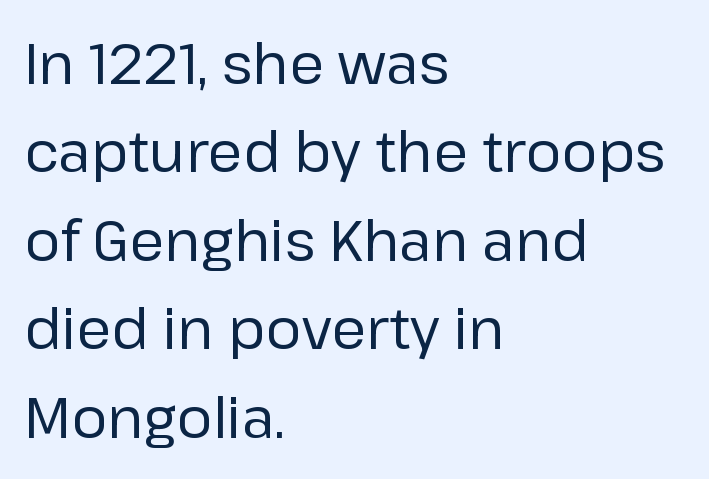
Q: Is the text bold? A: No.
Q: Is the text italic (slanted)? A: No, it is upright.
Q: Is the typeface a serif or a sans-serif typeface? A: Sans-serif.
Q: Is the text underlined? A: No.
Q: How is the paragraph aligned? A: Left-aligned.
Q: Is the spacing between letters normal or unusually wide? A: Normal.
Q: Is the spacing between lines tight, normal or loose? A: Normal.
Q: Width (condensed, normal, or wide)? A: Normal.
Q: Stroke contrast? A: Low.
Q: x-height? A: Medium.
Q: Monospaced? A: No.
